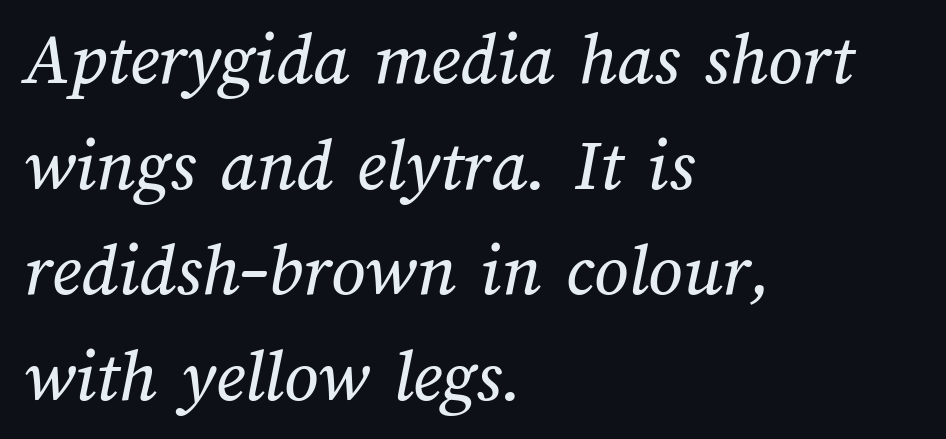
Is this a fixed-width face? No — the glyphs have proportional, varying widths. A clean baseline with only descenders dipping below it. Successive baselines arrive at the customary interval. This sample is left-justified, so line endings fall wherever the words run out. The gaps between neighbouring characters are ordinary and unremarkable.
